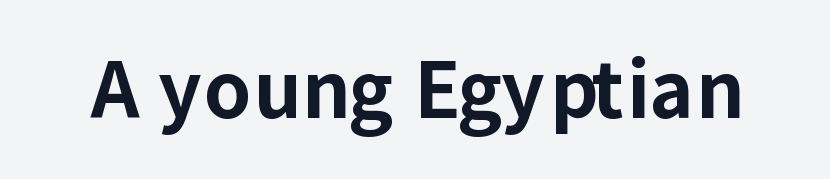
Q: Is the text bold? A: Yes.
Q: Is the text italic (slanted)? A: No, it is upright.
Q: Is the typeface a serif or a sans-serif typeface? A: Sans-serif.
Q: Is the text underlined? A: No.
Q: Is the spacing between letters normal or unusually wide? A: Normal.
Q: Width (condensed, normal, or wide)? A: Normal.
Q: Stroke contrast? A: Low.
Q: x-height? A: Medium.
Q: Monospaced? A: No.
